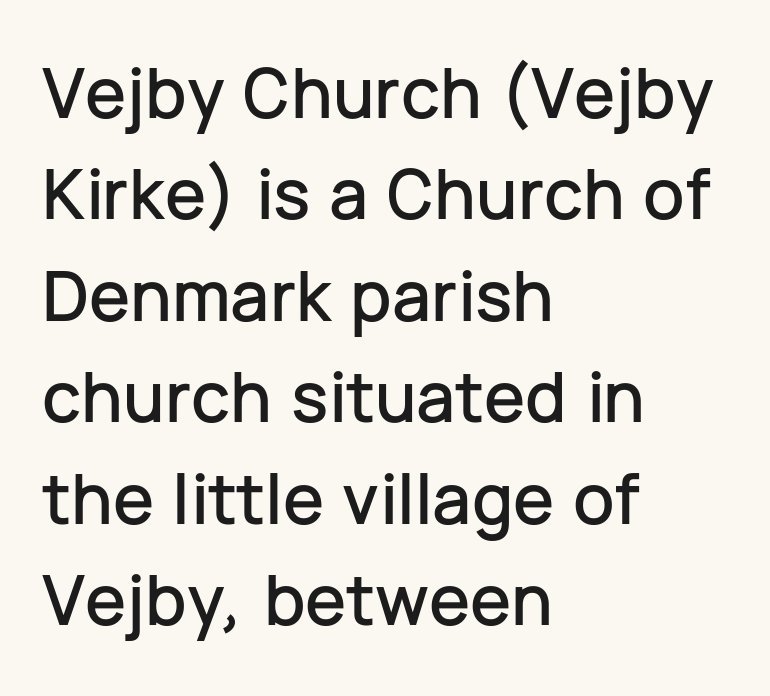
Q: Is the text italic (slanted)? A: No, it is upright.
Q: Is the typeface a serif or a sans-serif typeface? A: Sans-serif.
Q: Is the text underlined? A: No.
Q: How is the paragraph aligned? A: Left-aligned.
Q: Is the spacing between letters normal or unusually wide? A: Normal.
Q: Is the spacing between lines tight, normal or loose? A: Normal.
Q: Width (condensed, normal, or wide)? A: Normal.
Q: Stroke contrast? A: Low.
Q: x-height? A: Medium.
Q: Monospaced? A: No.
